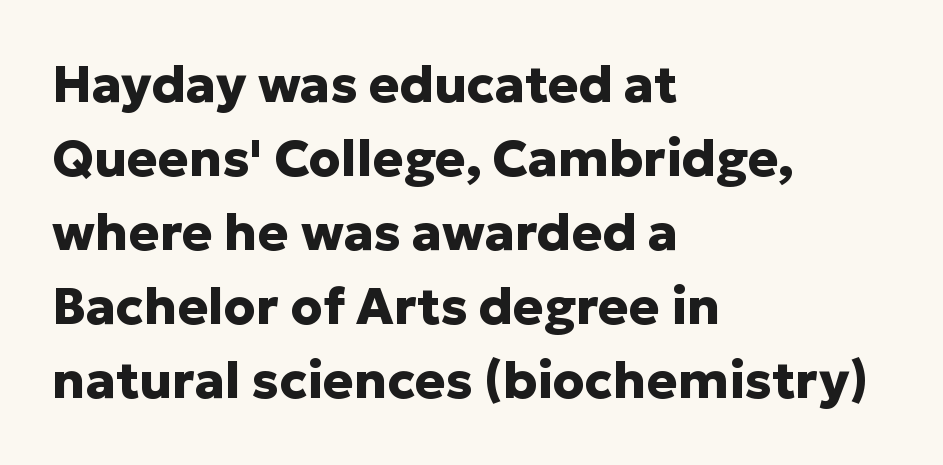
How are the letters spaced? Ordinarily, with no added tracking. Words float on clear page, feet unadorned. Observe the absence of serifs on each vertical stroke in this sample. Strokes here are thick enough to call this a true bold. Teacher's note: observe the even left margin — that is flush-left alignment. One glance says typical: line gaps are just what's usual.
